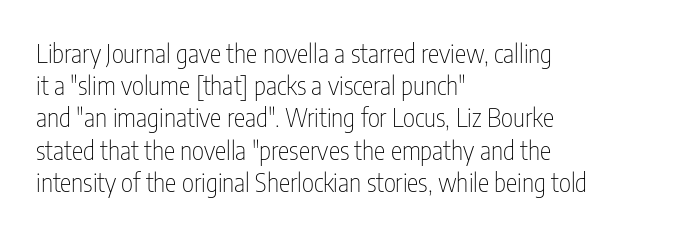
Q: Is the text bold? A: No.
Q: Is the text italic (slanted)? A: No, it is upright.
Q: Is the text underlined? A: No.
Q: How is the paragraph aligned? A: Left-aligned.
Q: Is the spacing between letters normal or unusually wide? A: Normal.
